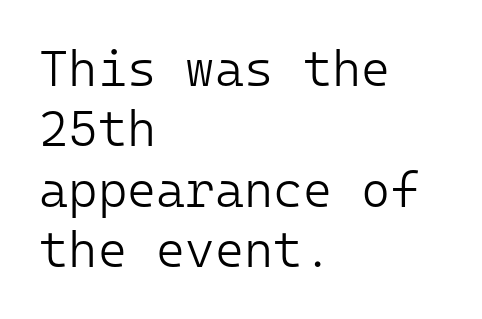
Weight class: somewhere from thin through regular. The typography opts for an upright posture over an oblique one. Serifs: no, the terminals of the letterforms are clean. Short and long lines alike share a common starting point at left. Spacing verdict: monospaced, one width for all characters.
